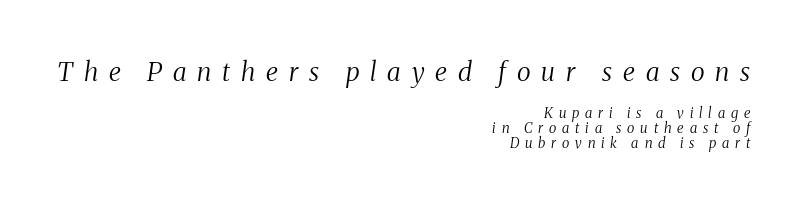
{"italic": "yes", "lean": "right", "slant_degrees": 8, "bold": "no", "underline": "no", "align": "right", "line_spacing": "tight", "line_spacing_ratio": 1.08, "letter_spacing": "wide", "letter_spacing_em": 0.42, "larger_block": "first", "size_ratio": 1.86, "glyph_px": 26}
